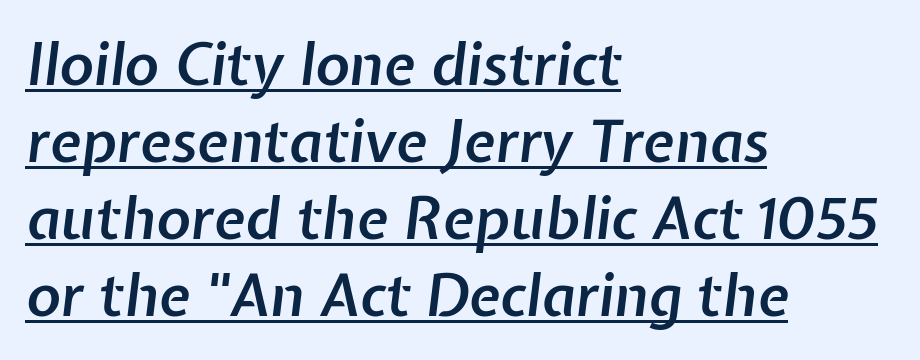
The image shows 58 px semibold type, italic (leaning right); set left-aligned, normal line spacing (1.33x), normal letter spacing, underlined; low stroke contrast and a medium x-height.
